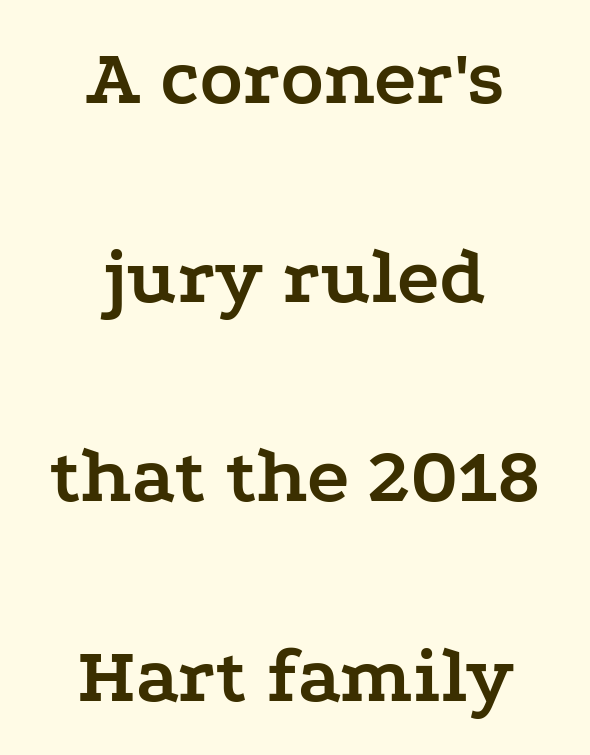
The face used here is proportionally spaced, like ordinary book or web type. The letters are bold, with thick, heavy strokes. Look at the tracking — it's just the regular setting, nothing added. Examine the stroke ends and you'll spot serifs. Baseline-to-baseline distance is far greater than the letter height.
